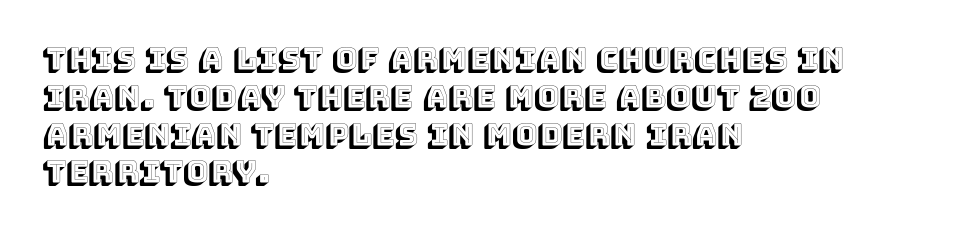
Q: Is the text italic (slanted)? A: No, it is upright.
Q: Is the text underlined? A: No.
Q: How is the paragraph aligned? A: Left-aligned.
Q: Is the spacing between letters normal or unusually wide? A: Normal.
Q: Is the spacing between lines tight, normal or loose? A: Normal.
Q: Width (condensed, normal, or wide)? A: Normal.
Q: x-height? A: Large.
Q: Monospaced? A: No.
